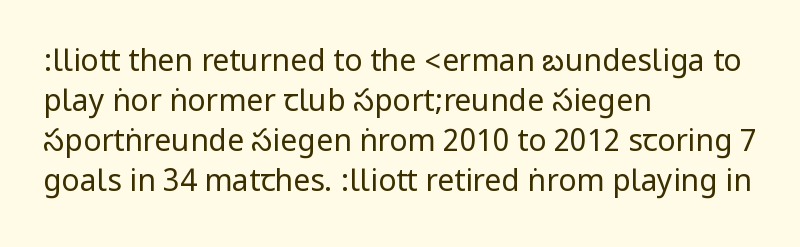
The image shows 30 px regular-weight, condensed sans-serif type, upright; set left-aligned, normal line spacing (1.33x), normal letter spacing, not underlined; low stroke contrast.
